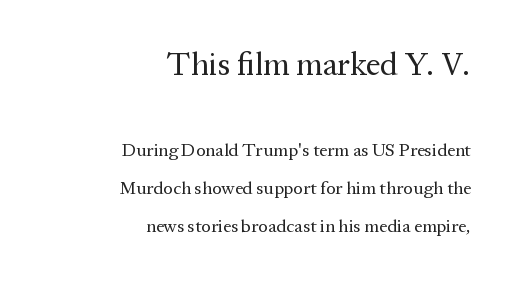
The image shows 32 px regular-weight serif type, upright; set right-aligned, loose line spacing (2.09x), normal letter spacing, not underlined; the first (top) block is 1.78x larger; medium stroke contrast and a medium x-height.
